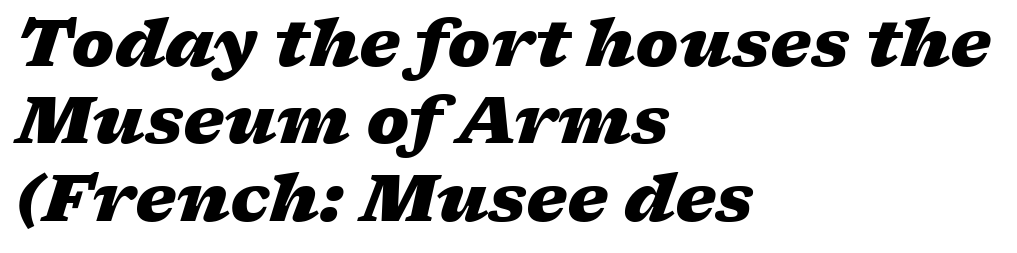
Do the characters align in a grid? No, the font is proportional. This is heavy type, rendered in bold. Check the space under the baseline: it is left empty. The line texture is even and compact thanks to regular tracking. A typesetter would mark this as italic. One-word summary of the alignment: left.
